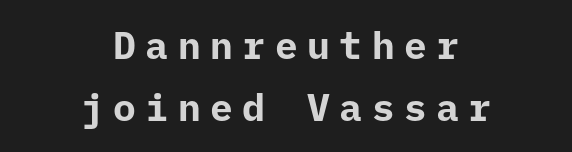
{"serif": "no", "italic": "no", "bold": "yes", "weight": "bold", "width": "normal", "stroke_contrast": "low", "x_height": "medium", "monospaced": "yes", "underline": "no", "align": "center", "line_spacing": "normal", "line_spacing_ratio": 1.62, "letter_spacing": "wide", "letter_spacing_em": 0.25, "glyph_px": 38}
